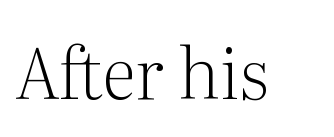
{"serif": "yes", "italic": "no", "bold": "no", "weight": "light", "width": "normal", "stroke_contrast": "medium", "x_height": "medium", "monospaced": "no", "underline": "no", "letter_spacing": "normal", "letter_spacing_em": 0.0, "glyph_px": 70}
